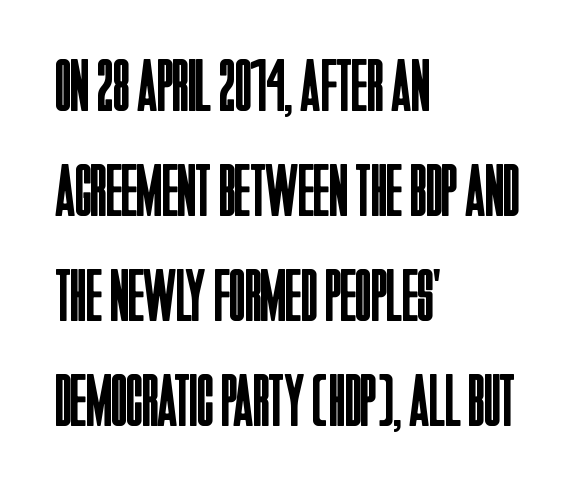
Q: Is the text bold? A: No.
Q: Is the text italic (slanted)? A: No, it is upright.
Q: Is the typeface a serif or a sans-serif typeface? A: Sans-serif.
Q: Is the text underlined? A: No.
Q: How is the paragraph aligned? A: Left-aligned.
Q: Is the spacing between letters normal or unusually wide? A: Normal.
Q: Is the spacing between lines tight, normal or loose? A: Normal.
Q: Width (condensed, normal, or wide)? A: Condensed.
Q: Stroke contrast? A: Low.
Q: x-height? A: Large.
Q: Monospaced? A: No.
